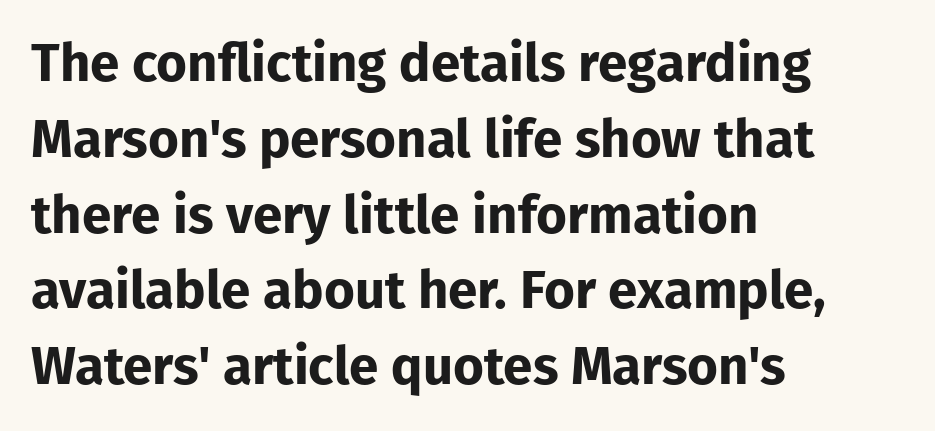
The letters advance in unequal steps, a hallmark of proportional type. Serifs: no, the terminals of the letterforms are clean. The letterforms sit shoulder to shoulder at normal distance. Bare-footed words on every line. A typesetter would call this leading conventional body-copy spacing. The setting favours the left margin, as ordinary paragraphs usually do.
